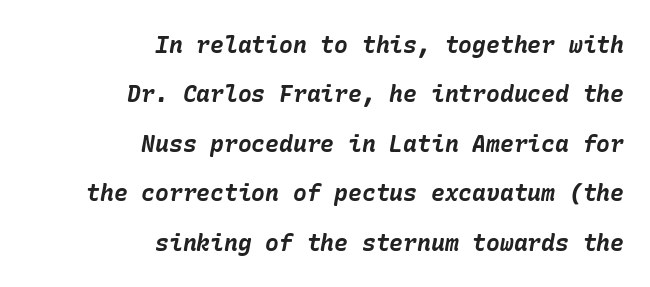
The image shows 23 px bold type, italic (leaning right); set right-aligned, loose line spacing (2.15x), normal letter spacing, not underlined.
